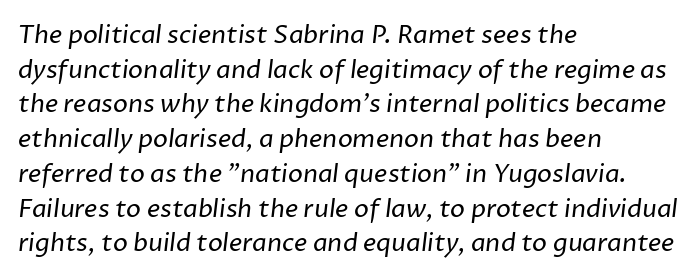
The image shows 25 px text type; set left-aligned, normal line spacing (1.39x), normal letter spacing, not underlined.
